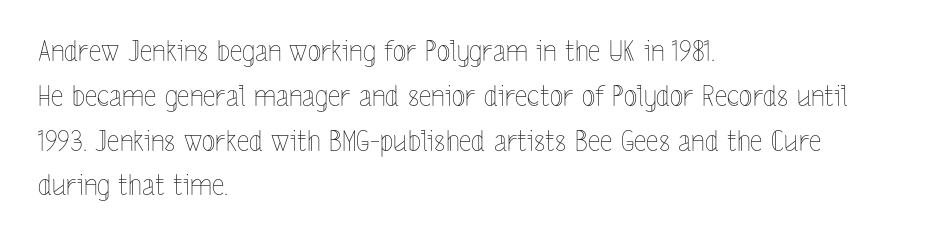
{"italic": "no", "bold": "no", "weight": "thin", "width": "condensed", "x_height": "medium", "monospaced": "no", "underline": "no", "align": "left", "line_spacing": "normal", "line_spacing_ratio": 1.6, "letter_spacing": "normal", "letter_spacing_em": 0.0, "glyph_px": 28}
